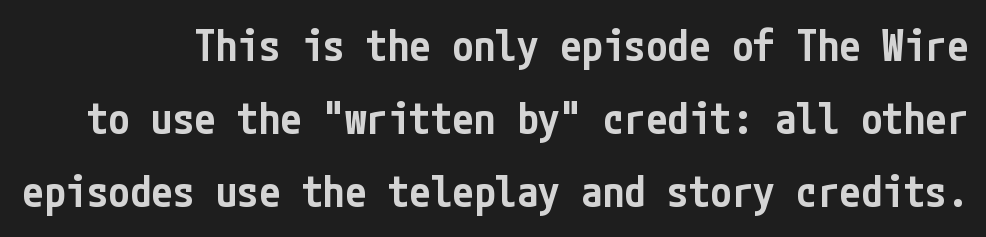
{"serif": "no", "italic": "no", "bold": "semi", "weight": "semibold", "width": "condensed", "stroke_contrast": "low", "x_height": "medium", "underline": "no", "line_spacing": "normal", "line_spacing_ratio": 1.7, "letter_spacing": "normal", "letter_spacing_em": 0.0, "glyph_px": 43}
